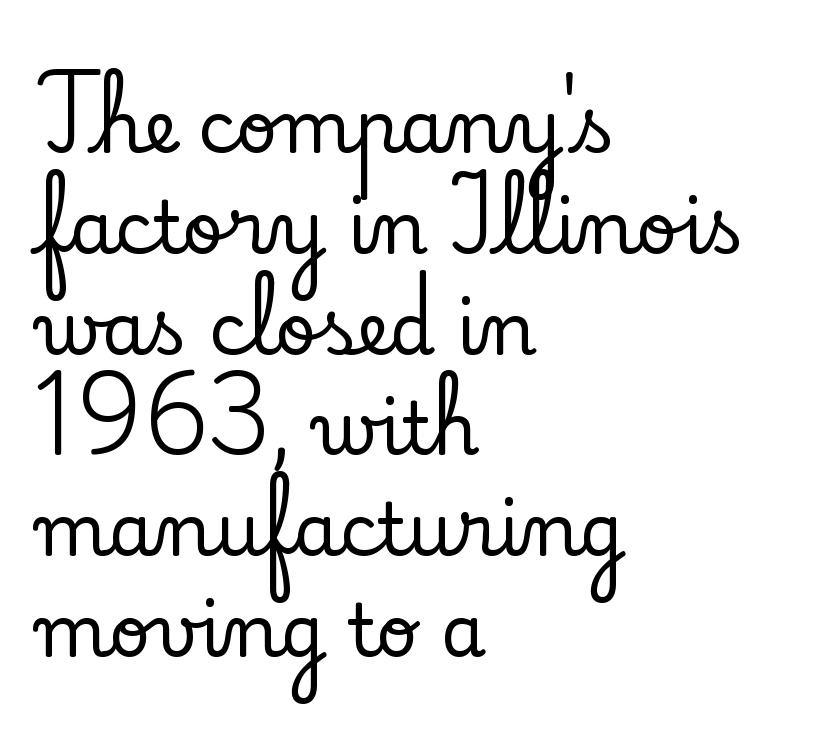
{"serif": "yes", "italic": "no", "width": "normal", "stroke_contrast": "low", "x_height": "small", "monospaced": "no", "underline": "no", "align": "left", "line_spacing": "normal", "line_spacing_ratio": 1.4, "letter_spacing": "normal", "letter_spacing_em": 0.0, "glyph_px": 72}
